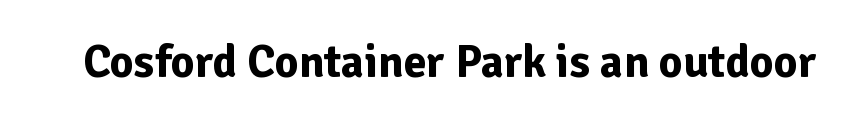
The type family on display is of the sans-serif kind. The area under the type is left untouched. Set as a true bold cut, around the 700 mark. Letter spacing: default. Each letter keeps its own natural width here, so spacing adapts to shape. A typesetter would mark this as roman, not italic.
